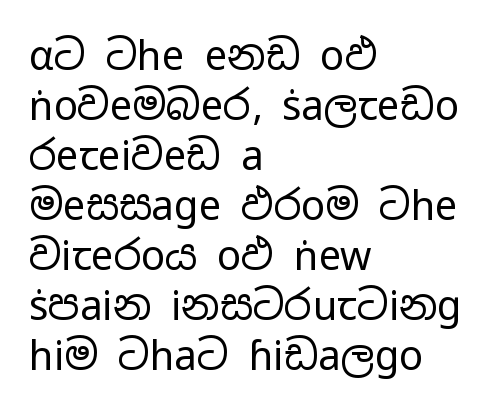
Q: Is the text bold? A: No.
Q: Is the text italic (slanted)? A: No, it is upright.
Q: Is the typeface a serif or a sans-serif typeface? A: Sans-serif.
Q: Is the text underlined? A: No.
Q: How is the paragraph aligned? A: Left-aligned.
Q: Is the spacing between letters normal or unusually wide? A: Normal.
Q: Is the spacing between lines tight, normal or loose? A: Normal.
Q: Width (condensed, normal, or wide)? A: Wide.
Q: Stroke contrast? A: Low.
Q: x-height? A: Medium.
Q: Monospaced? A: No.
